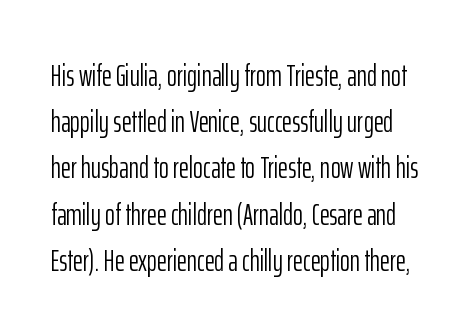
{"serif": "no", "italic": "no", "bold": "no", "weight": "light", "width": "condensed", "stroke_contrast": "low", "x_height": "medium", "monospaced": "no", "underline": "no", "line_spacing": "normal", "line_spacing_ratio": 1.54, "letter_spacing": "normal", "letter_spacing_em": 0.0, "glyph_px": 30}
